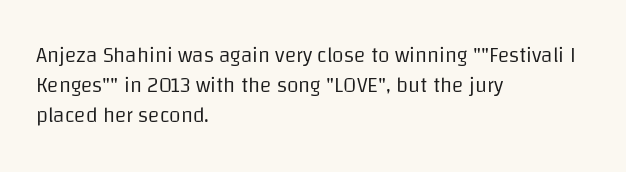
{"italic": "no", "bold": "no", "underline": "no", "align": "left", "line_spacing": "normal", "line_spacing_ratio": 1.44, "letter_spacing": "normal", "letter_spacing_em": 0.0, "glyph_px": 21}
